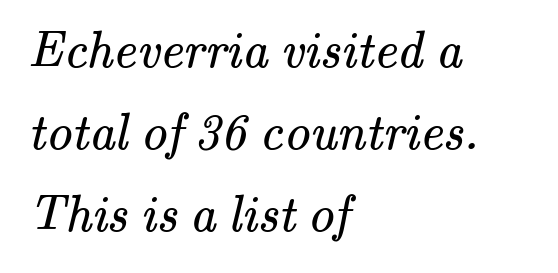
The image shows 51 px regular-weight serif type; set left-aligned, normal line spacing (1.61x), normal letter spacing, not underlined; medium stroke contrast and a small x-height.
